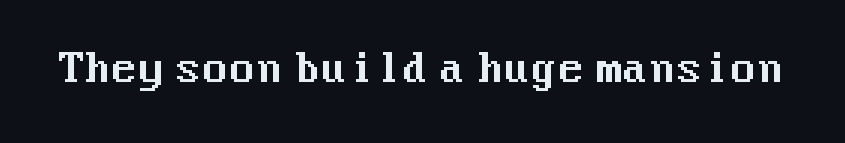
Q: Is the text italic (slanted)? A: No, it is upright.
Q: Is the typeface a serif or a sans-serif typeface? A: Sans-serif.
Q: Is the text underlined? A: No.
Q: Is the spacing between letters normal or unusually wide? A: Normal.
Q: Width (condensed, normal, or wide)? A: Normal.
Q: Stroke contrast? A: Medium.
Q: x-height? A: Medium.
